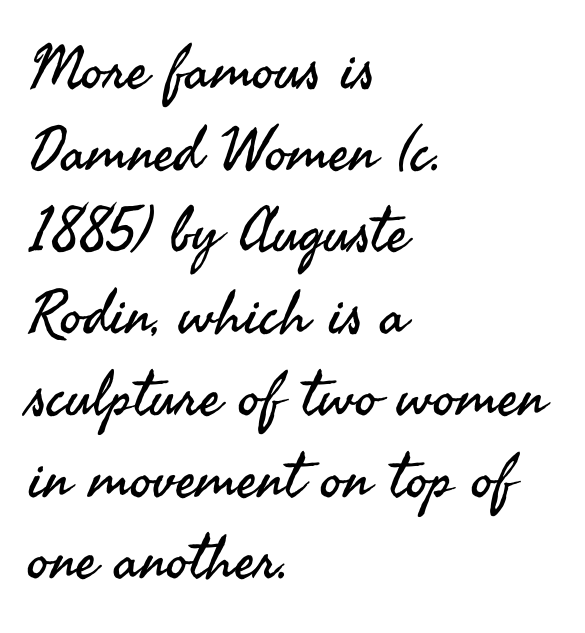
Caption: face not bold, strokes unweighted. No feet cap the strokes, marking this as sans-serif type. Think of a printed novel: that variable character pitch is what you see here.
